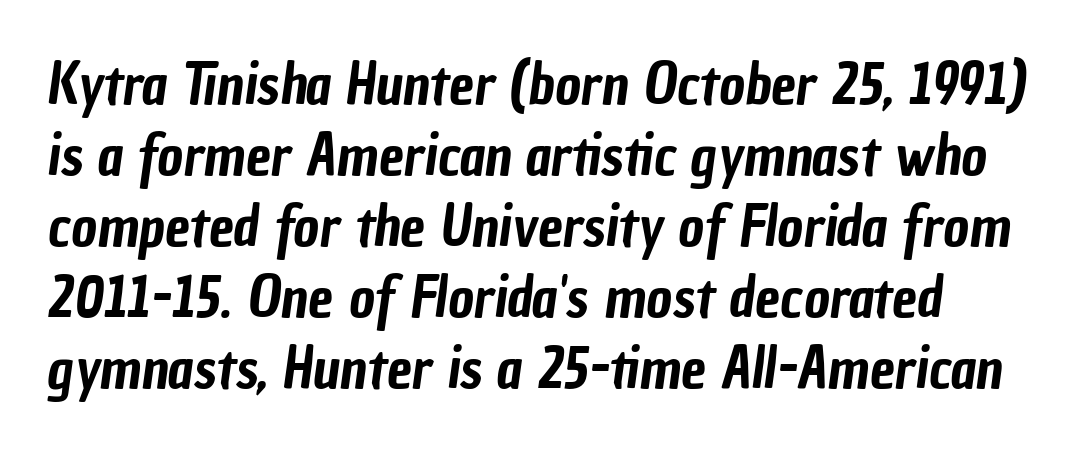
The image shows 56 px condensed sans-serif type; set normal line spacing (1.27x), normal letter spacing, not underlined; low stroke contrast and a medium x-height.
